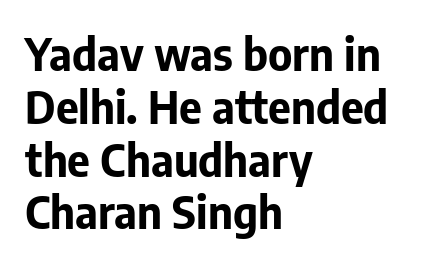
Q: Is the text bold? A: Yes.
Q: Is the text italic (slanted)? A: No, it is upright.
Q: Is the typeface a serif or a sans-serif typeface? A: Sans-serif.
Q: Is the text underlined? A: No.
Q: How is the paragraph aligned? A: Left-aligned.
Q: Is the spacing between letters normal or unusually wide? A: Normal.
Q: Width (condensed, normal, or wide)? A: Normal.
Q: Stroke contrast? A: Low.
Q: x-height? A: Medium.
Q: Monospaced? A: No.
